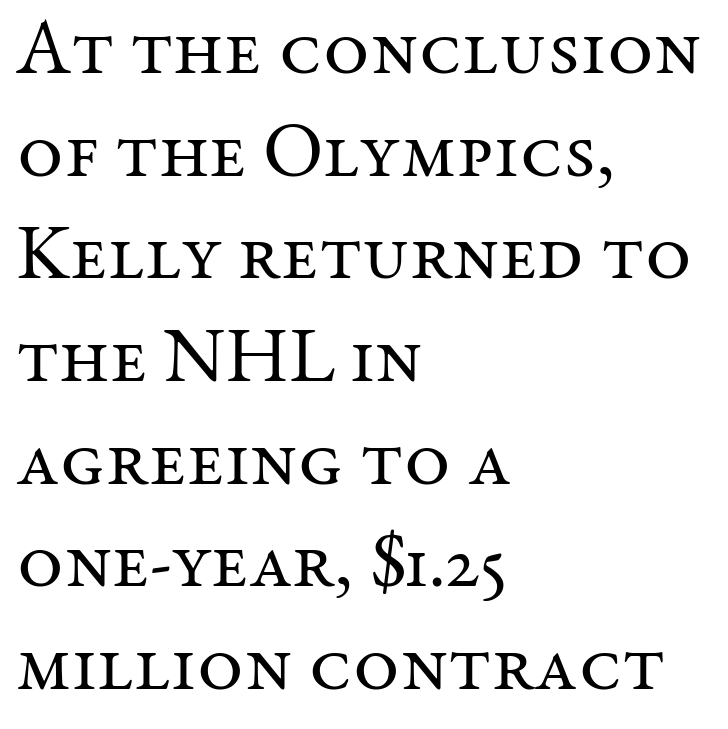
The image shows 79 px regular-weight serif type, upright; set left-aligned, normal line spacing (1.3x), normal letter spacing, not underlined; medium stroke contrast and a medium x-height.
